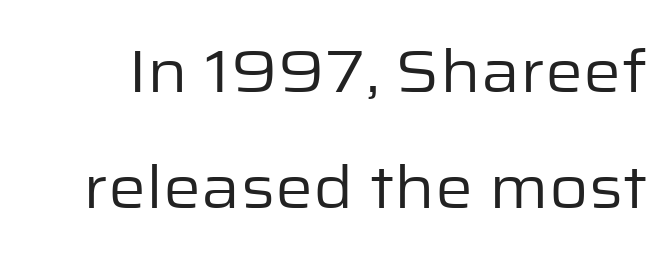
Ascenders rise straight up at ninety degrees. The glyphs are unaccompanied by any horizontal stroke below them. Observe the ordinary spacing: letters are neighbours, not strangers. These lines are rendered in a variable-pitch font.
